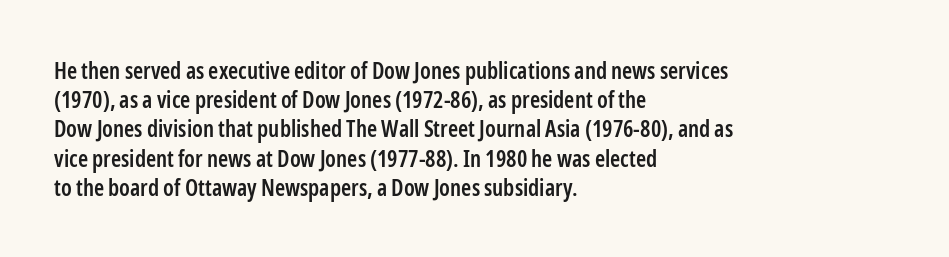
Q: Is the text bold? A: Semi-bold.
Q: Is the text italic (slanted)? A: No, it is upright.
Q: Is the text underlined? A: No.
Q: How is the paragraph aligned? A: Left-aligned.
Q: Is the spacing between letters normal or unusually wide? A: Normal.
Q: Is the spacing between lines tight, normal or loose? A: Normal.
